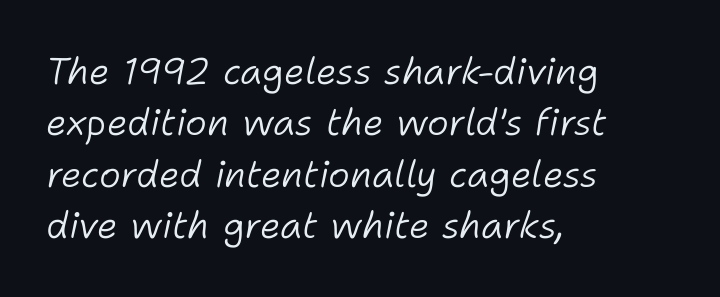
Q: Is the text bold? A: No.
Q: Is the text italic (slanted)? A: Yes, it leans right by about 11 degrees.
Q: Is the text underlined? A: No.
Q: How is the paragraph aligned? A: Left-aligned.
Q: Is the spacing between letters normal or unusually wide? A: Normal.
Q: Is the spacing between lines tight, normal or loose? A: Normal.
Q: Width (condensed, normal, or wide)? A: Normal.
Q: Stroke contrast? A: Low.
Q: x-height? A: Medium.
Q: Monospaced? A: No.
